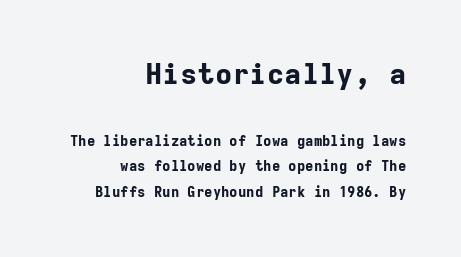
Q: Is the text bold? A: Yes.
Q: Is the text italic (slanted)? A: No, it is upright.
Q: Is the typeface a serif or a sans-serif typeface? A: Sans-serif.
Q: Is the text underlined? A: No.
Q: How is the paragraph aligned? A: Right-aligned.
Q: Is the spacing between letters normal or unusually wide? A: Normal.
Q: Which block of text is set in a larger size, the first (top) or the second (bottom)? A: The first (top) one.
Q: Width (condensed, normal, or wide)? A: Normal.
Q: Stroke contrast? A: Low.
Q: x-height? A: Medium.
Q: Monospaced? A: Yes.
